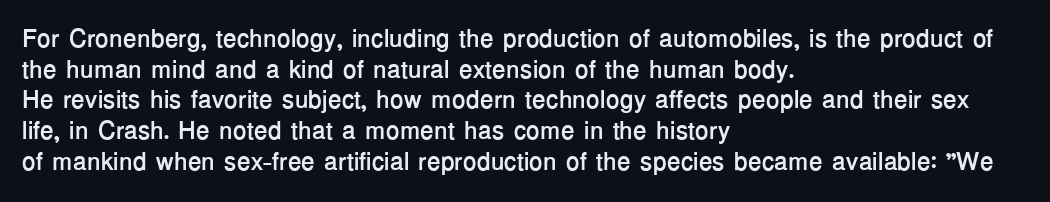
{"italic": "no", "bold": "yes", "underline": "no", "align": "left", "line_spacing_ratio": 1.23, "letter_spacing": "normal", "letter_spacing_em": 0.0, "glyph_px": 25}
